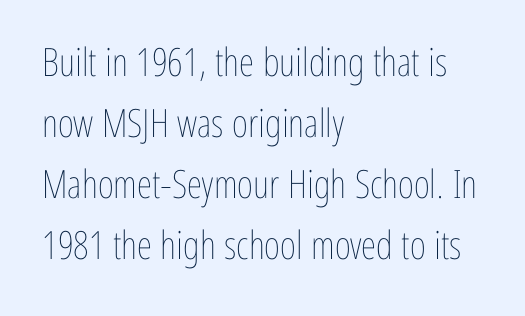
The image shows 39 px thin, condensed type, upright; set left-aligned, normal line spacing (1.56x), normal letter spacing, not underlined; low stroke contrast and a medium x-height.
